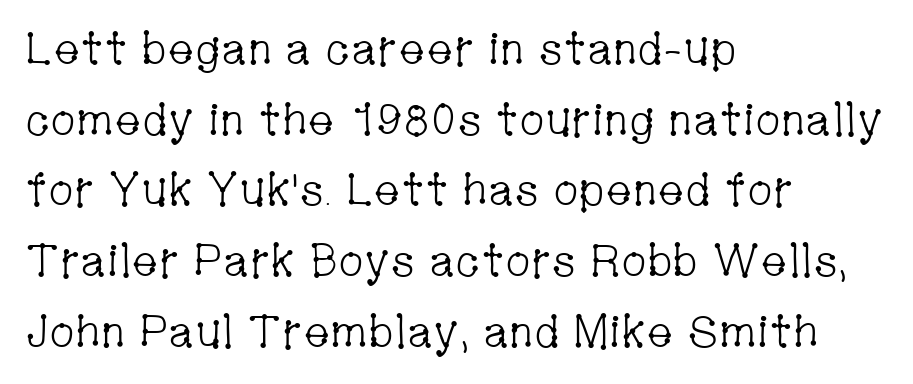
The image shows 45 px light, condensed serif type, upright; set left-aligned, normal line spacing (1.57x), normal letter spacing, not underlined; low stroke contrast and a medium x-height.
